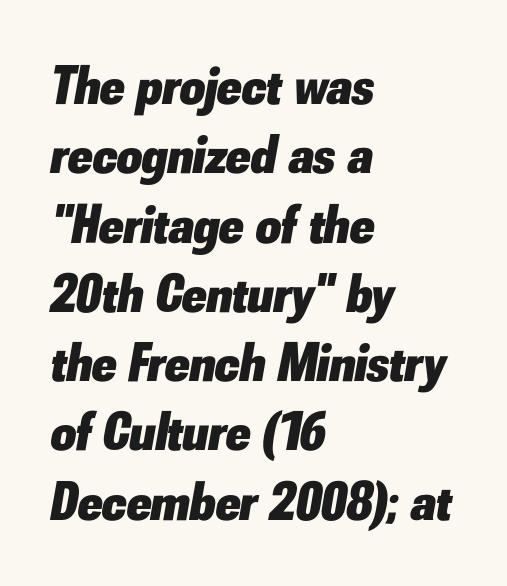
You can tell it's italic because the verticals aren't actually vertical. Looks like regular typesetting: each glyph gets only the width it needs. Regular leading. The setting favours the left margin, as ordinary paragraphs usually do. Inter-character spacing is left at the font's built-in metrics.
